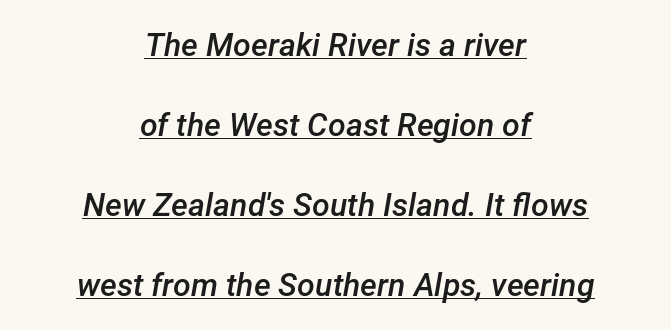
{"italic": "yes", "lean": "right", "slant_degrees": 12, "bold": "semi", "weight": "semibold", "width": "normal", "stroke_contrast": "low", "x_height": "medium", "monospaced": "no", "underline": "yes", "align": "center", "line_spacing": "loose", "line_spacing_ratio": 2.5, "letter_spacing": "normal", "letter_spacing_em": 0.0, "glyph_px": 32}
